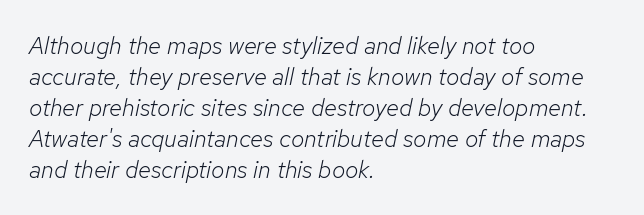
Quick note: interline space is typical. The tracking reads as untouched default to a designer's eye. Words float on clear page, feet unadorned. Looking at the ascenders, they clearly lean.
